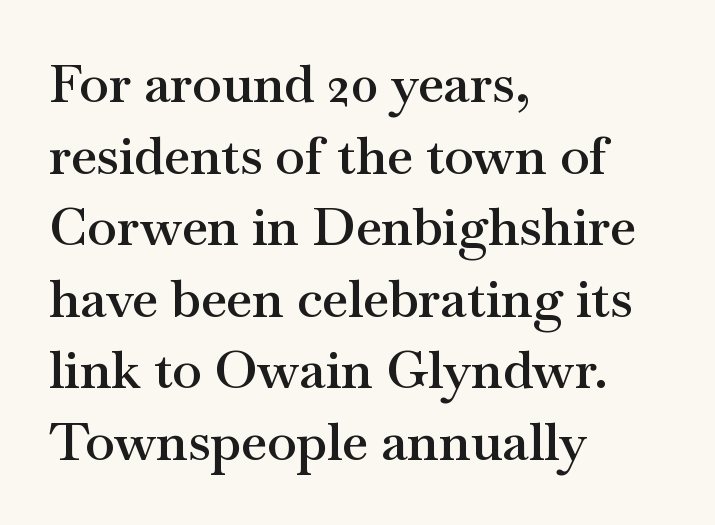
The image shows 53 px semibold, wide serif type, upright; set left-aligned, normal line spacing (1.35x), normal letter spacing, not underlined; medium stroke contrast and a small x-height.
